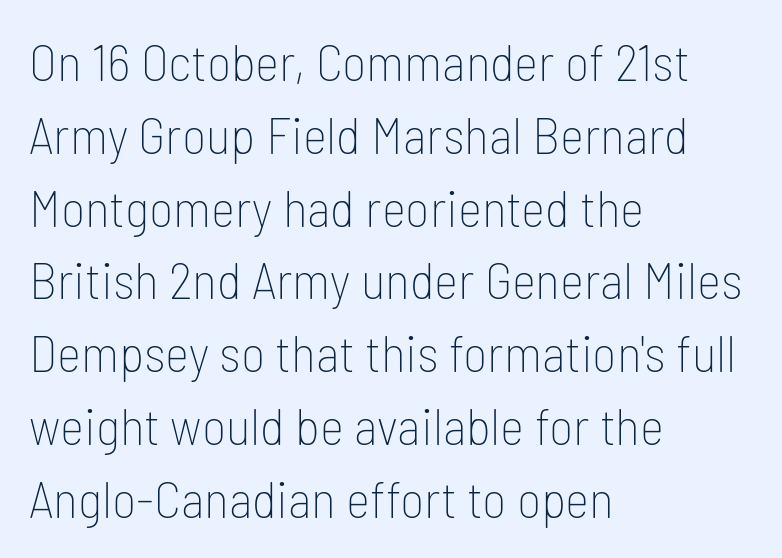
The image shows 52 px thin, condensed sans-serif type, upright; set left-aligned, normal line spacing (1.4x), normal letter spacing, not underlined; low stroke contrast and a medium x-height.
